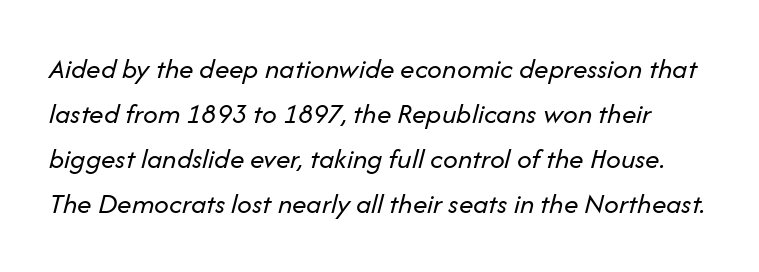
Q: Is the text bold? A: No.
Q: Is the text italic (slanted)? A: Yes, it leans right by about 14 degrees.
Q: Is the text underlined? A: No.
Q: Is the spacing between letters normal or unusually wide? A: Normal.
Q: Is the spacing between lines tight, normal or loose? A: Normal.
Q: Width (condensed, normal, or wide)? A: Normal.
Q: Stroke contrast? A: Low.
Q: x-height? A: Medium.
Q: Monospaced? A: No.
